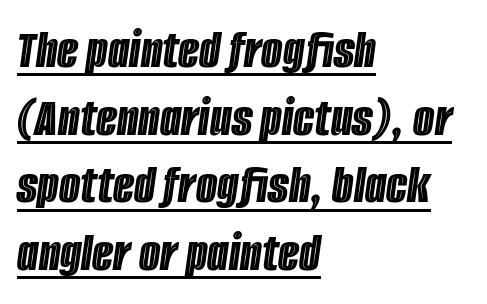
The image shows 55 px condensed type, italic (leaning right); set left-aligned, line spacing 1.23x, normal letter spacing, underlined; a large x-height.
